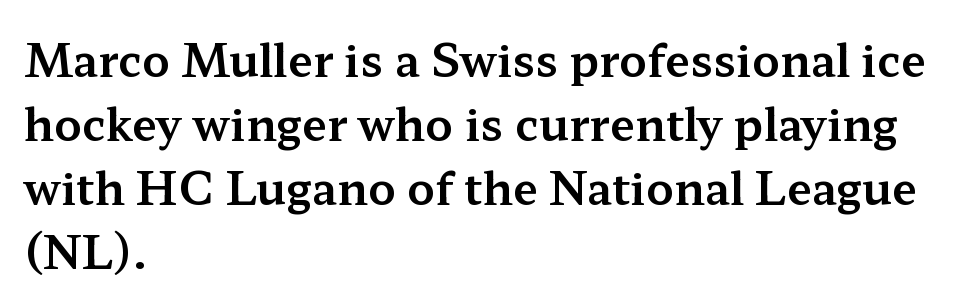
Q: Is the text italic (slanted)? A: No, it is upright.
Q: Is the typeface a serif or a sans-serif typeface? A: Serif.
Q: Is the text underlined? A: No.
Q: How is the paragraph aligned? A: Left-aligned.
Q: Is the spacing between letters normal or unusually wide? A: Normal.
Q: Is the spacing between lines tight, normal or loose? A: Normal.
Q: Width (condensed, normal, or wide)? A: Wide.
Q: Stroke contrast? A: Medium.
Q: x-height? A: Medium.
Q: Monospaced? A: No.
